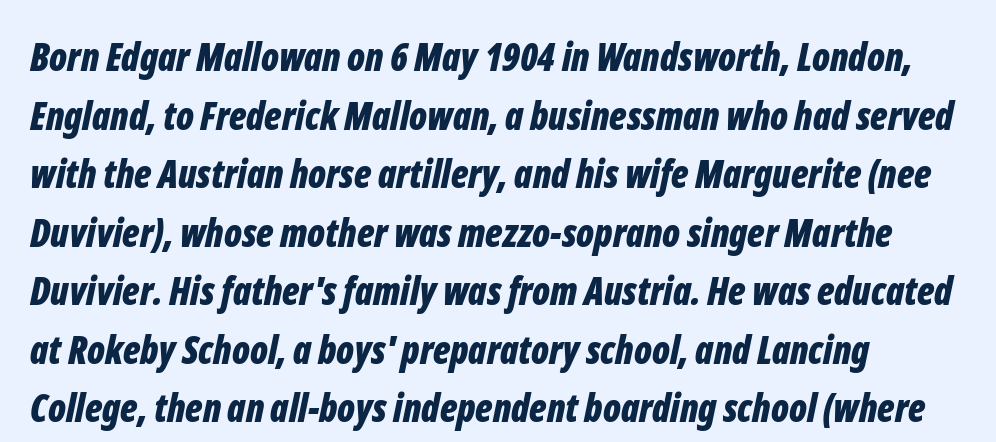
The typesetter chose a ragged-right arrangement here. The horizontal fit of the characters is conventional and even. The rendering uses a moderate line-height, typical for paragraphs. The letters advance in unequal steps, a hallmark of proportional type. Underlining? Definitely not there. The glyphs look as if they've been sheared to an angle.
